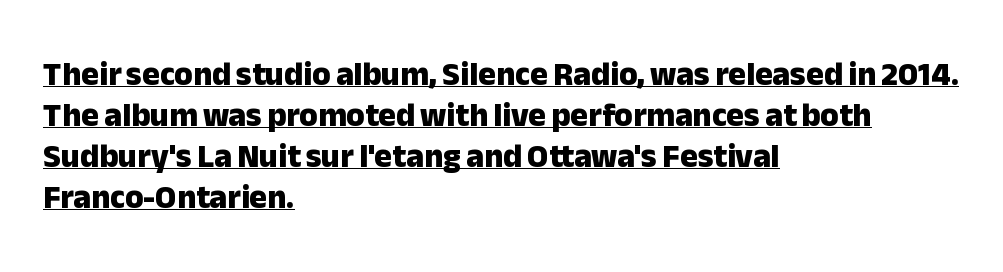
Are there feet on the stems? There aren't — it's a sans. The typesetter has applied underlining to the passage shown. The glyphs have the mass of a bold cut. Looks like regular typesetting: each glyph gets only the width it needs.
